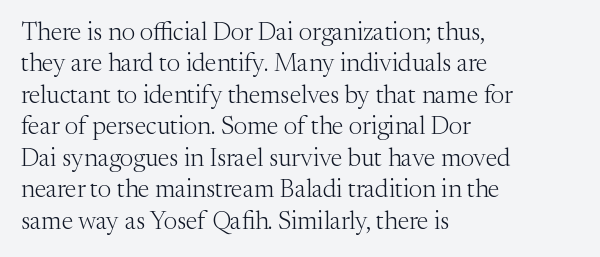
The image shows 25 px text type, upright; set left-aligned, normal line spacing (1.26x), normal letter spacing, not underlined.
